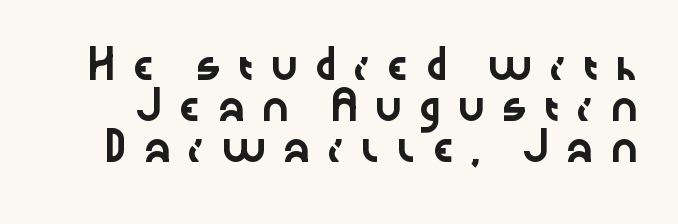
{"italic": "no", "underline": "no", "line_spacing": "normal", "line_spacing_ratio": 1.52, "letter_spacing": "wide", "letter_spacing_em": 0.48, "glyph_px": 27}
